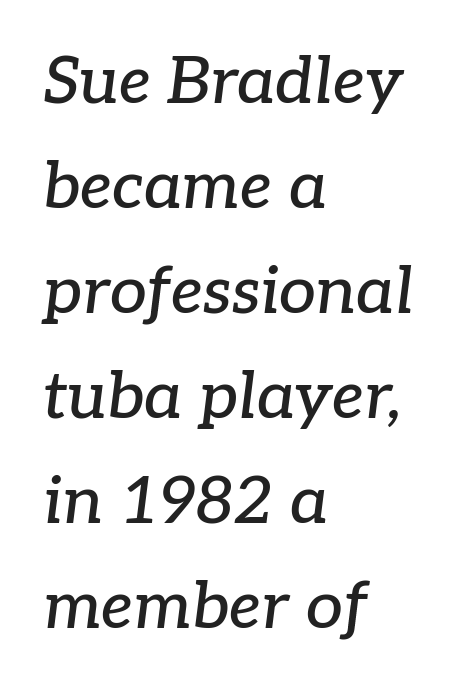
{"serif": "yes", "italic": "yes", "lean": "right", "slant_degrees": 7, "width": "normal", "stroke_contrast": "low", "x_height": "medium", "monospaced": "no", "underline": "no", "align": "left", "line_spacing": "normal", "line_spacing_ratio": 1.59, "letter_spacing": "normal", "letter_spacing_em": 0.0, "glyph_px": 66}
